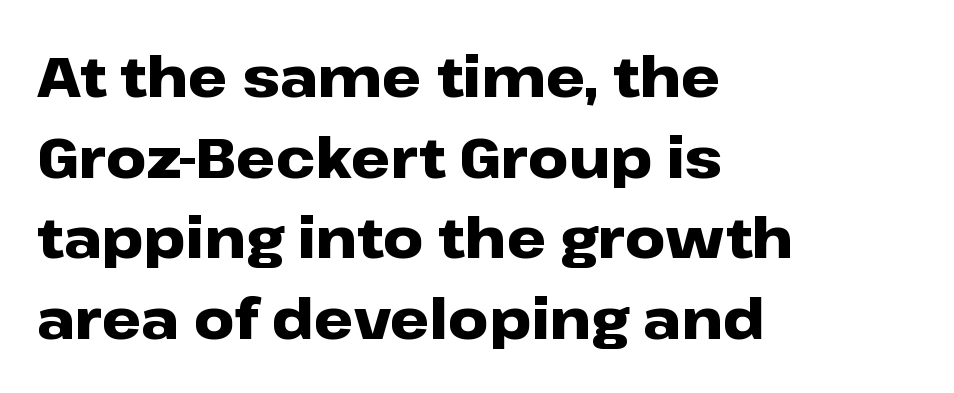
{"serif": "no", "italic": "no", "bold": "yes", "weight": "heavy", "width": "wide", "stroke_contrast": "low", "x_height": "medium", "monospaced": "no", "underline": "no", "align": "left", "line_spacing": "normal", "line_spacing_ratio": 1.44, "letter_spacing": "normal", "letter_spacing_em": 0.0, "glyph_px": 56}
